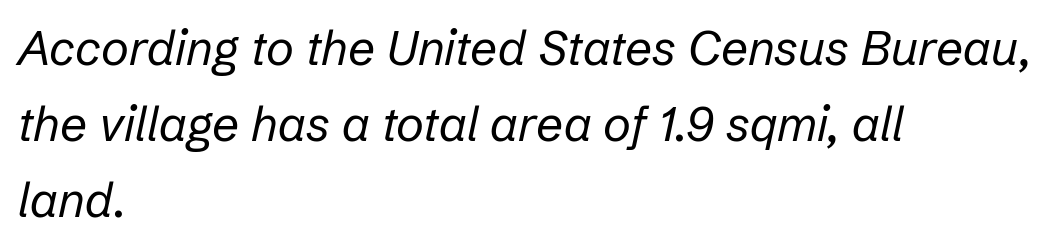
{"italic": "yes", "lean": "right", "slant_degrees": 12, "bold": "no", "weight": "regular", "width": "normal", "stroke_contrast": "low", "x_height": "medium", "monospaced": "no", "underline": "no", "align": "left", "line_spacing": "normal", "line_spacing_ratio": 1.58, "letter_spacing": "normal", "letter_spacing_em": 0.0, "glyph_px": 48}
